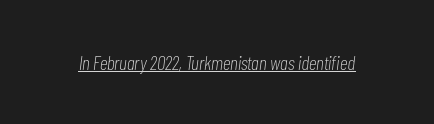
Q: Is the text bold? A: No.
Q: Is the text italic (slanted)? A: Yes, it leans right by about 7 degrees.
Q: Is the text underlined? A: Yes.
Q: Is the spacing between letters normal or unusually wide? A: Normal.
